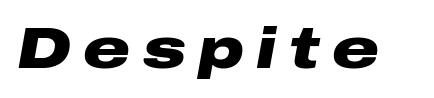
I'd describe the lettering as bold — thick and assertive. Tracking here is generous; glyphs stand well apart from one another. The string is rendered with underlining switched off. Character widths vary here, with narrow letters taking less room than wide ones. Observe the lean: these are italic letterforms.
